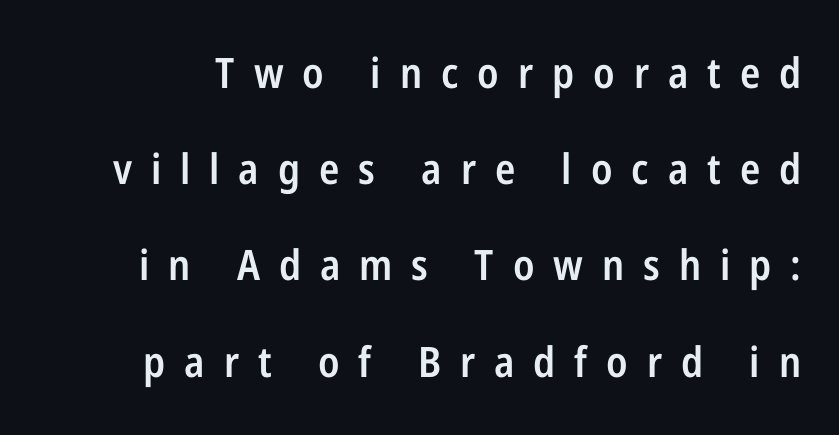
{"serif": "no", "italic": "no", "bold": "semi", "weight": "semibold", "width": "condensed", "stroke_contrast": "low", "x_height": "medium", "monospaced": "no", "underline": "no", "line_spacing": "loose", "line_spacing_ratio": 2.29, "letter_spacing": "wide", "letter_spacing_em": 0.45, "glyph_px": 42}
